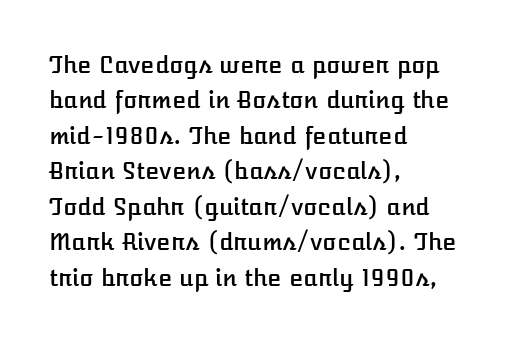
Nope, not italic — everything's standing straight. Words appear dense and cohesive because spacing is normal. The baseline area is clear. These lines sit exactly where default settings would place them. The compositor pushed each line to the left boundary.
